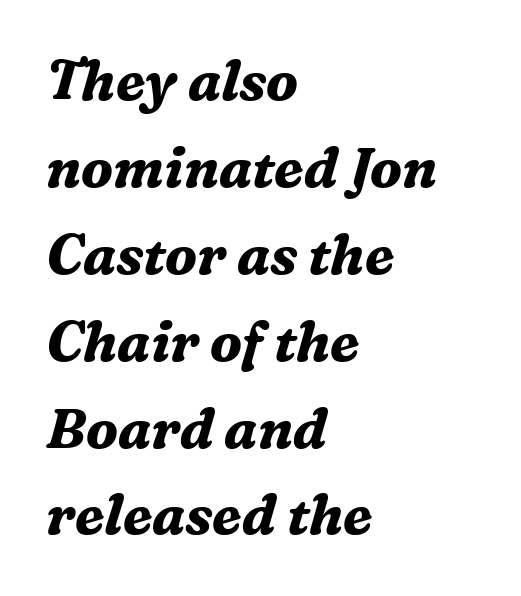
{"serif": "yes", "italic": "yes", "lean": "right", "slant_degrees": 16, "bold": "yes", "weight": "bold", "width": "normal", "stroke_contrast": "medium", "x_height": "medium", "monospaced": "no", "underline": "no", "align": "left", "line_spacing": "normal", "line_spacing_ratio": 1.58, "letter_spacing": "normal", "letter_spacing_em": 0.0, "glyph_px": 55}
